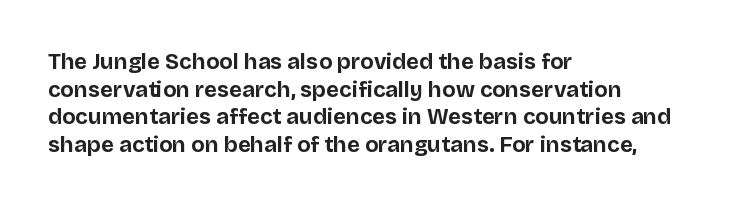
Q: Is the text bold? A: Yes.
Q: Is the text italic (slanted)? A: No, it is upright.
Q: Is the text underlined? A: No.
Q: How is the paragraph aligned? A: Left-aligned.
Q: Is the spacing between letters normal or unusually wide? A: Normal.
Q: Is the spacing between lines tight, normal or loose? A: Normal.
